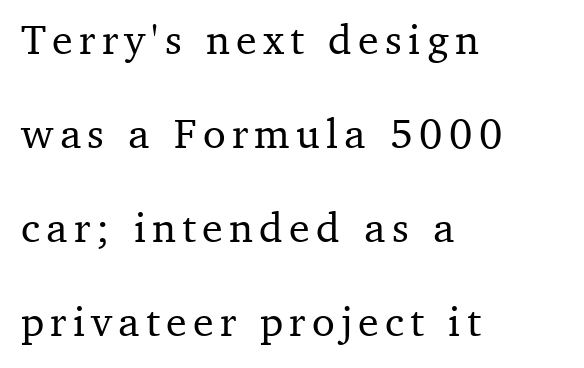
{"serif": "yes", "italic": "no", "width": "normal", "stroke_contrast": "medium", "x_height": "medium", "monospaced": "no", "underline": "no", "align": "left", "line_spacing": "loose", "line_spacing_ratio": 2.24, "glyph_px": 42}
